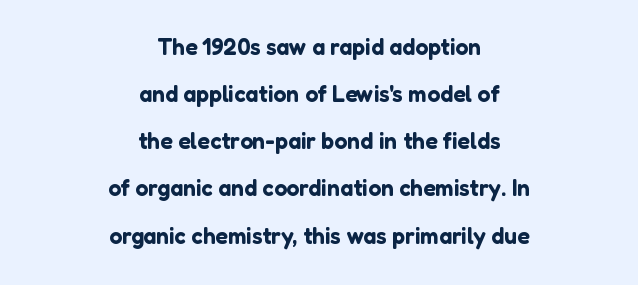
Airy leading. The gap between lines stays unmarked. The lettering stays uniformly vertical, giving the passage a roman look. Here the glyphs are tracked normally, forming tight word shapes. Layout note: lines centered.
